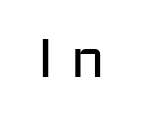
Q: Is the text bold? A: No.
Q: Is the text italic (slanted)? A: No, it is upright.
Q: Is the typeface a serif or a sans-serif typeface? A: Sans-serif.
Q: Is the text underlined? A: No.
Q: Is the spacing between letters normal or unusually wide? A: Unusually wide.
Q: Width (condensed, normal, or wide)? A: Normal.
Q: Stroke contrast? A: Low.
Q: x-height? A: Medium.
Q: Monospaced? A: No.
